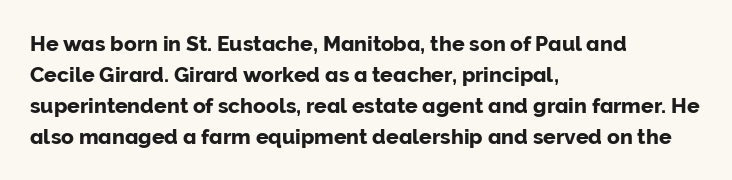
Does the copy run flush right? No — it runs flush left. The specimen reads as upright at a glance. Between one letter and the next there's only the usual sliver of space. The designer left line spacing at the default.
